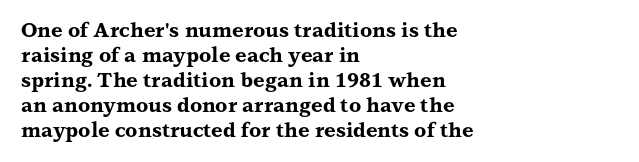
The image shows 20 px bold type, upright; set left-aligned, normal line spacing (1.25x), normal letter spacing, not underlined.
